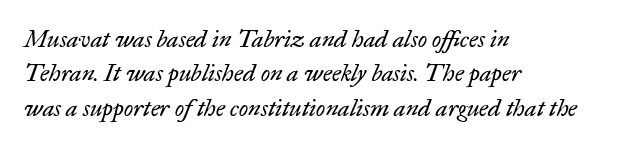
This reads as an unemphasized weight, regular at the heaviest. It's the slanting kind of type. Evenly set lines give the paragraph a standard silhouette. Leftover space on each line is placed entirely after the last word. Beneath every word, the page is bare. What stands out about the letter spacing? Nothing — it is the standard amount.
